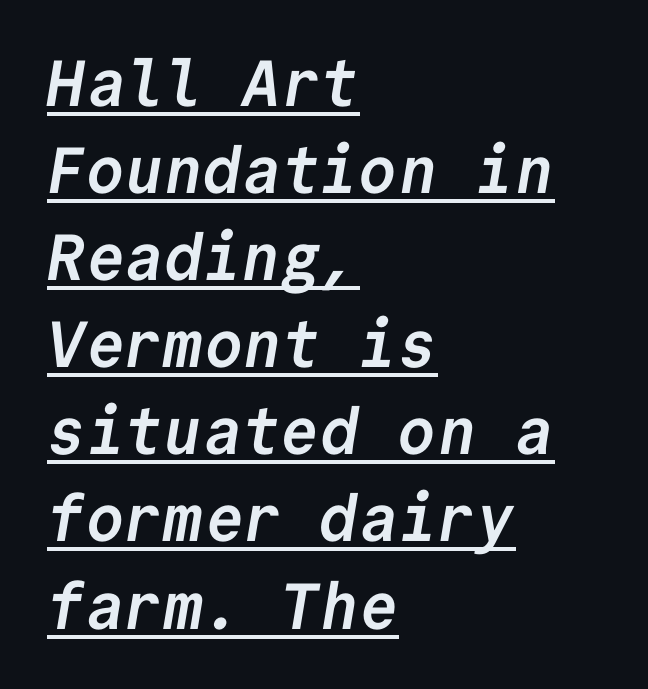
{"serif": "no", "bold": "yes", "weight": "semibold", "width": "normal", "stroke_contrast": "low", "x_height": "medium", "monospaced": "yes", "underline": "yes", "align": "left", "line_spacing": "normal", "line_spacing_ratio": 1.34, "letter_spacing": "normal", "letter_spacing_em": 0.0, "glyph_px": 65}
